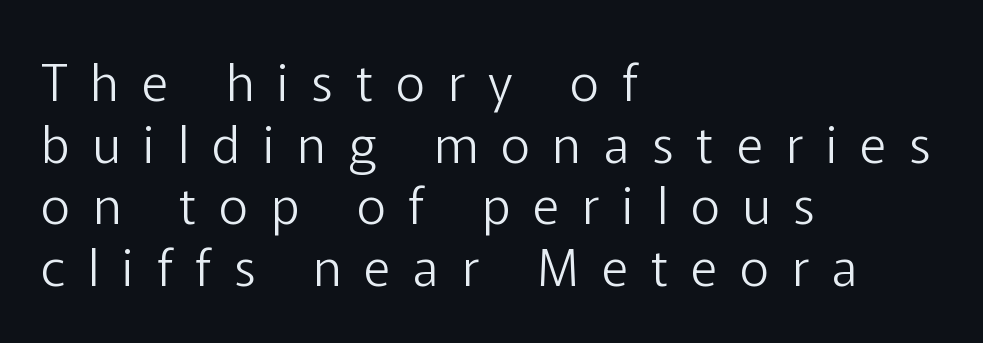
Honestly, there is no underline to notice here at all. There is plenty of visible air inserted between adjacent glyphs. Vertical strokes here are truly vertical. The strokes are not fattened; the text isn't bold. These lines are rendered in a variable-pitch font. Left-aligned paragraph, ragged on the right.
